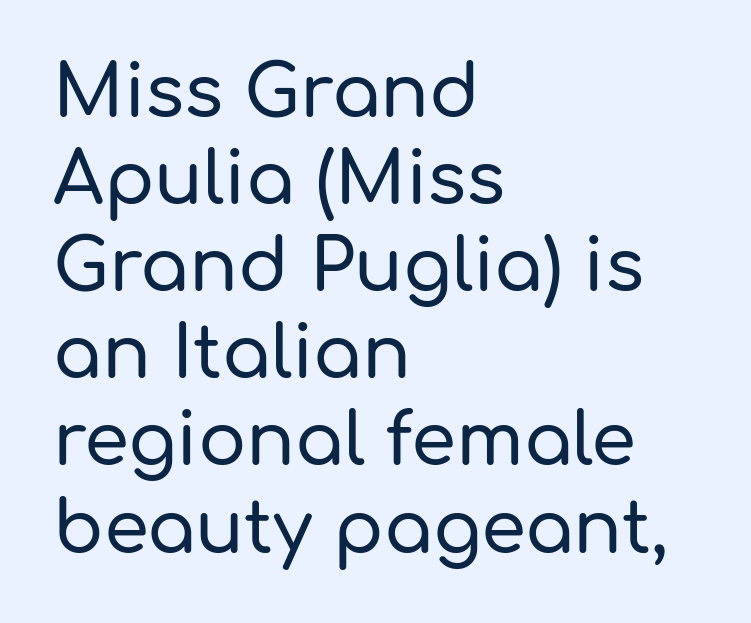
{"serif": "no", "italic": "no", "width": "normal", "stroke_contrast": "low", "x_height": "medium", "monospaced": "no", "underline": "no", "align": "left", "line_spacing_ratio": 1.21, "letter_spacing": "normal", "letter_spacing_em": 0.0, "glyph_px": 72}
